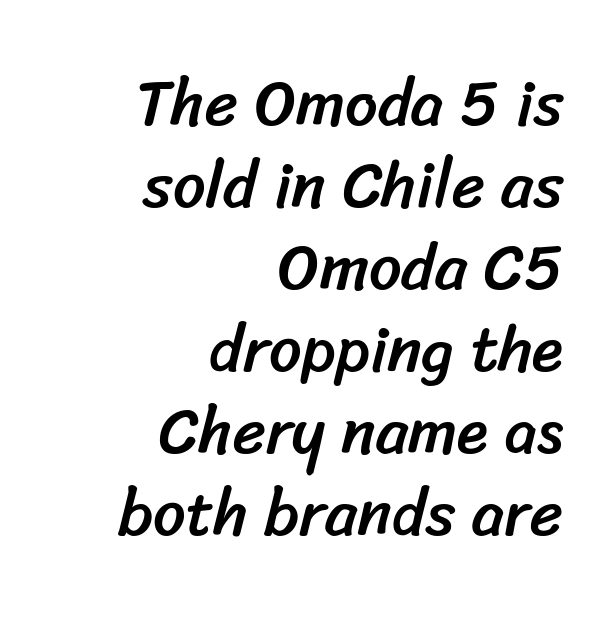
Q: Is the typeface a serif or a sans-serif typeface? A: Sans-serif.
Q: Is the text underlined? A: No.
Q: How is the paragraph aligned? A: Right-aligned.
Q: Is the spacing between letters normal or unusually wide? A: Normal.
Q: Is the spacing between lines tight, normal or loose? A: Normal.
Q: Width (condensed, normal, or wide)? A: Normal.
Q: Stroke contrast? A: Low.
Q: x-height? A: Medium.
Q: Monospaced? A: No.
